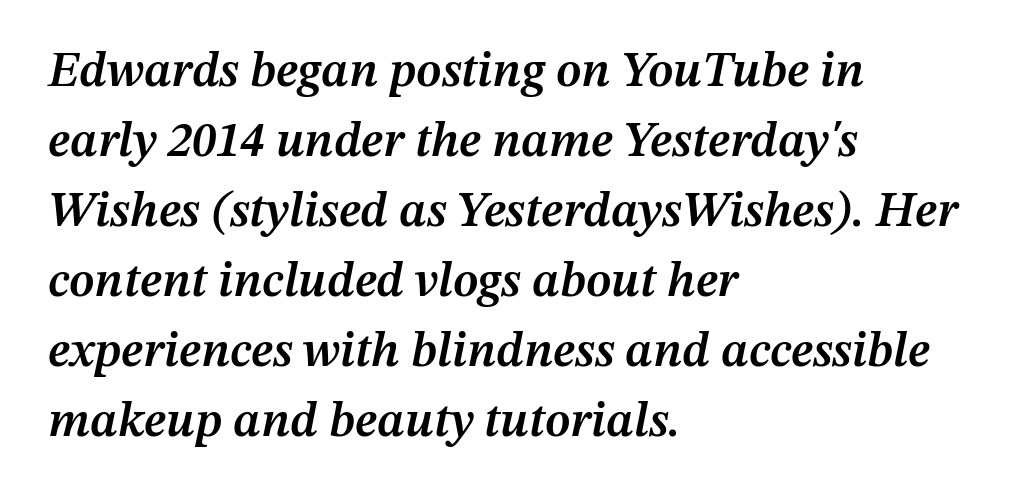
{"italic": "yes", "lean": "right", "slant_degrees": 12, "bold": "semi", "weight": "semibold", "width": "normal", "stroke_contrast": "medium", "x_height": "medium", "monospaced": "no", "underline": "no", "align": "left", "line_spacing": "normal", "line_spacing_ratio": 1.43, "letter_spacing": "normal", "letter_spacing_em": 0.0, "glyph_px": 49}
